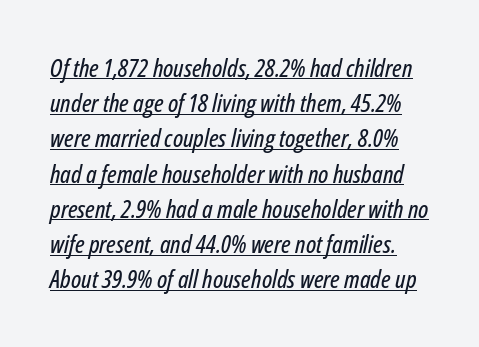
The image shows 25 px text type, italic (leaning right); set normal line spacing (1.41x), normal letter spacing, underlined.
